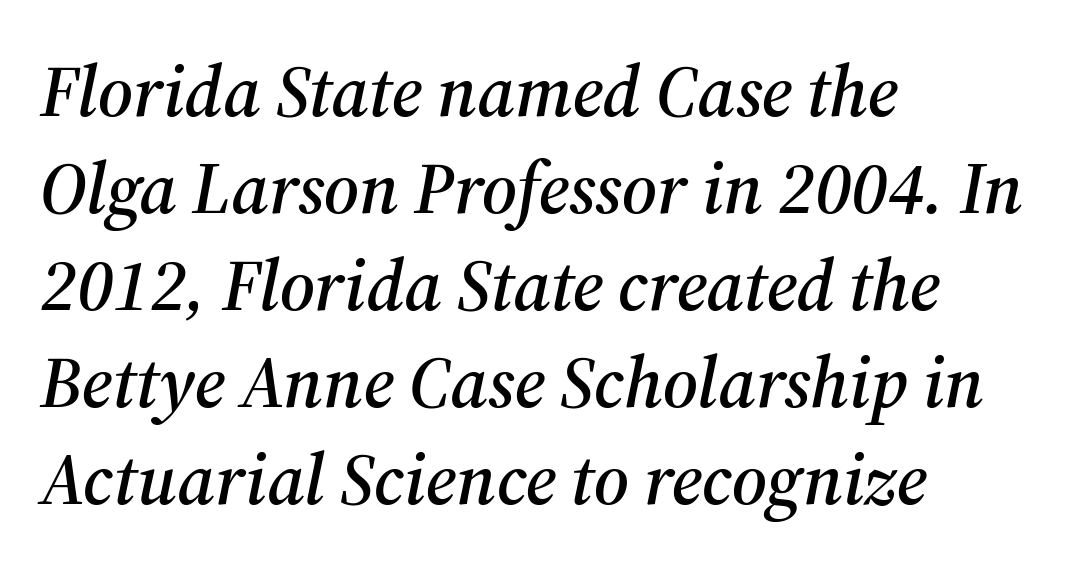
{"serif": "yes", "italic": "yes", "lean": "right", "slant_degrees": 12, "width": "normal", "stroke_contrast": "medium", "x_height": "medium", "monospaced": "no", "underline": "no", "align": "left", "line_spacing": "normal", "line_spacing_ratio": 1.33, "letter_spacing": "normal", "letter_spacing_em": 0.0, "glyph_px": 73}
